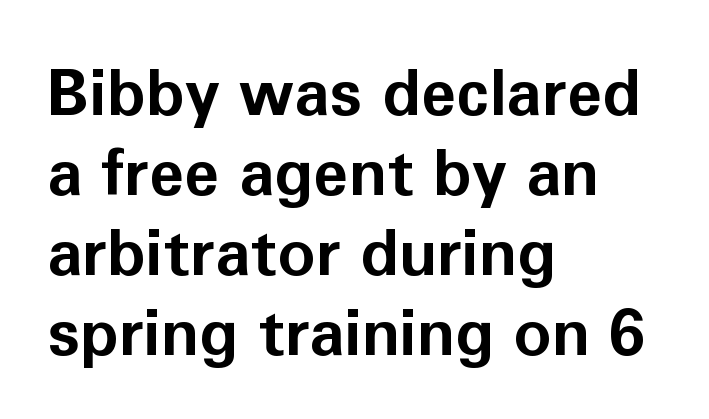
Q: Is the text bold? A: Yes.
Q: Is the text italic (slanted)? A: No, it is upright.
Q: Is the typeface a serif or a sans-serif typeface? A: Sans-serif.
Q: Is the text underlined? A: No.
Q: How is the paragraph aligned? A: Left-aligned.
Q: Is the spacing between letters normal or unusually wide? A: Normal.
Q: Is the spacing between lines tight, normal or loose? A: Normal.
Q: Width (condensed, normal, or wide)? A: Normal.
Q: Stroke contrast? A: Low.
Q: x-height? A: Medium.
Q: Monospaced? A: No.
